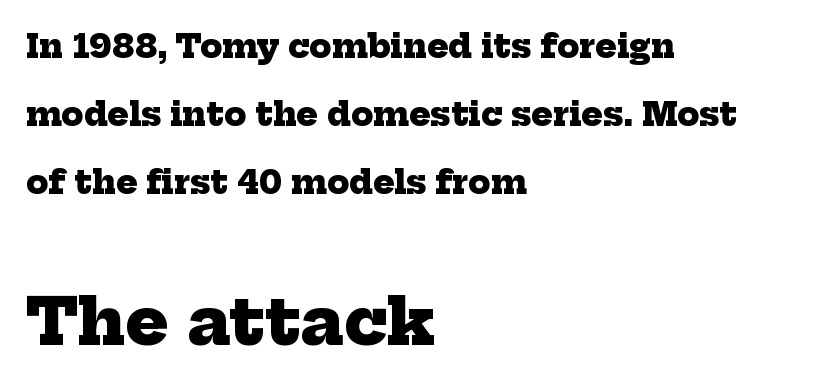
The image shows 64 px heavy serif type; set left-aligned, loose line spacing (2.12x), normal letter spacing, not underlined; the second (bottom) block is 2.0x larger; low stroke contrast and a medium x-height.
